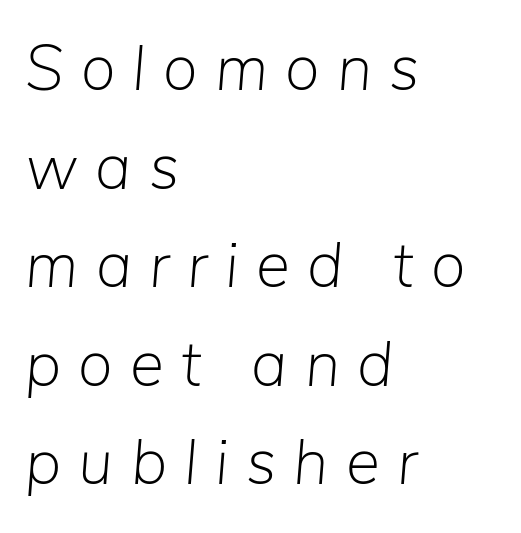
{"italic": "yes", "lean": "right", "slant_degrees": 5, "bold": "no", "weight": "light", "width": "normal", "stroke_contrast": "low", "x_height": "medium", "monospaced": "no", "underline": "no", "align": "left", "line_spacing": "normal", "line_spacing_ratio": 1.54, "letter_spacing": "wide", "letter_spacing_em": 0.27, "glyph_px": 64}
